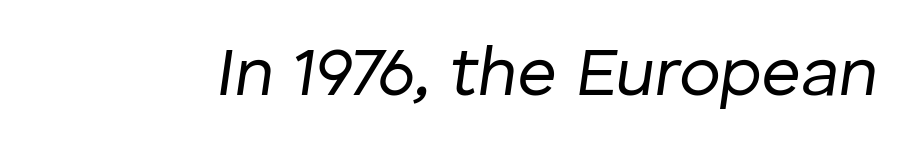
Q: Is the text bold? A: No.
Q: Is the text italic (slanted)? A: Yes, it leans right by about 8 degrees.
Q: Is the text underlined? A: No.
Q: Is the spacing between letters normal or unusually wide? A: Normal.
Q: Width (condensed, normal, or wide)? A: Normal.
Q: Stroke contrast? A: Low.
Q: x-height? A: Medium.
Q: Monospaced? A: No.
